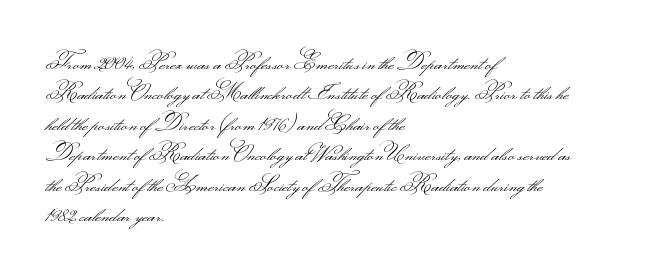
{"bold": "no", "underline": "no", "align": "left", "line_spacing": "normal", "line_spacing_ratio": 1.45, "letter_spacing": "normal", "letter_spacing_em": 0.0, "glyph_px": 21}
